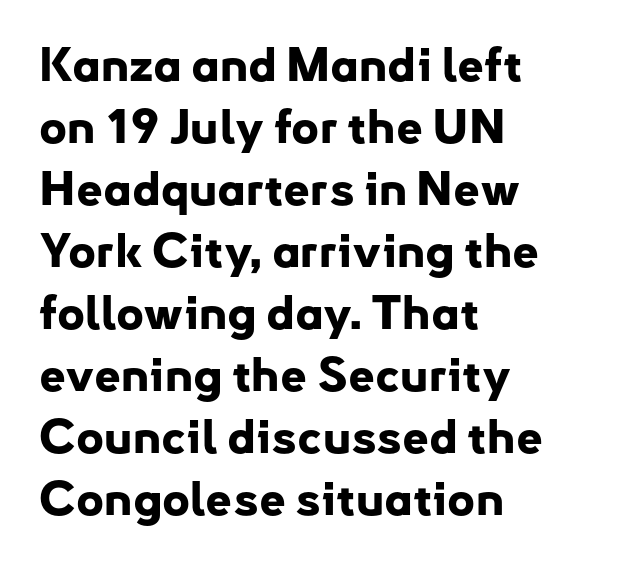
{"serif": "no", "italic": "no", "bold": "yes", "weight": "bold", "width": "normal", "stroke_contrast": "low", "x_height": "small", "monospaced": "no", "underline": "no", "align": "left", "line_spacing": "normal", "line_spacing_ratio": 1.32, "letter_spacing": "normal", "letter_spacing_em": 0.0, "glyph_px": 47}
